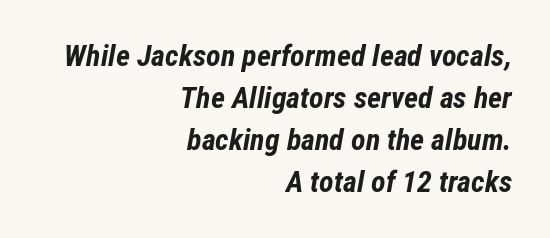
Italic? Definitely — the glyphs are oblique. Is this a fixed-width face? No — the glyphs have proportional, varying widths. Words float on clear page, feet unadorned. The font is running at its bold setting. The vertical gap from one line to the next is medium.
